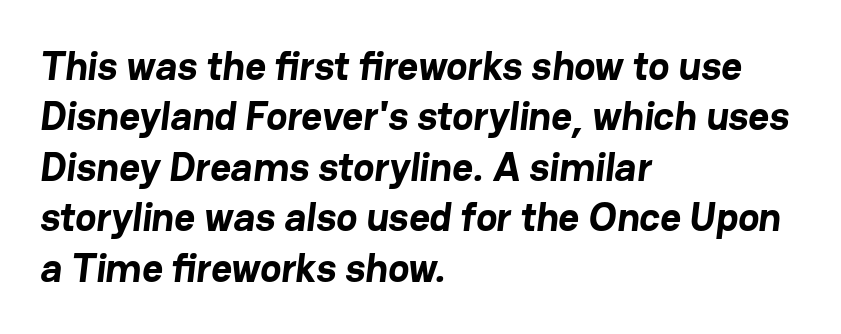
The glyphs are unaccompanied by any horizontal stroke below them. Visually the block forms a straight wall on the left and a jagged coastline on the right. No extra tracking has been applied to these lines. The passage shown stacks its lines at a standard gap.
